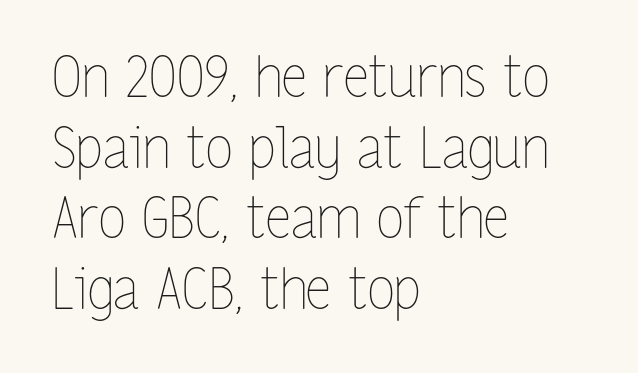
The characters are drawn with everyday or finer stroke widths. The rag falls on the right side of this text block. Vertical strokes here are truly vertical. A typesetter would call this proportional, since set widths differ per character. What's the leading like? Ordinary, nothing unusual. Underline: absent.
